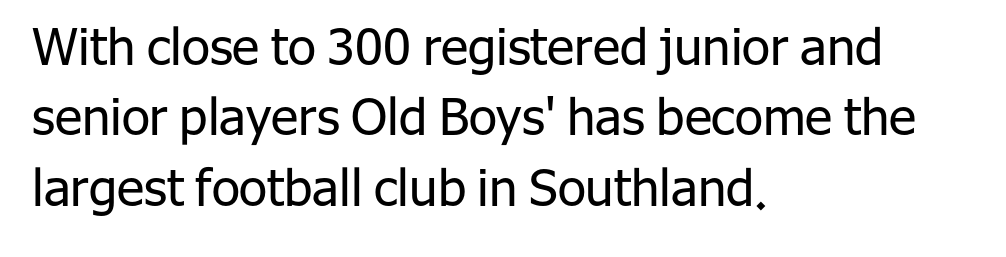
The font's upright variant was chosen for this text. Casual observation: everything's shoved over to the left. The passage shown is typed in a proportional face where columns would drift. No extra tracking has been applied to these lines.
